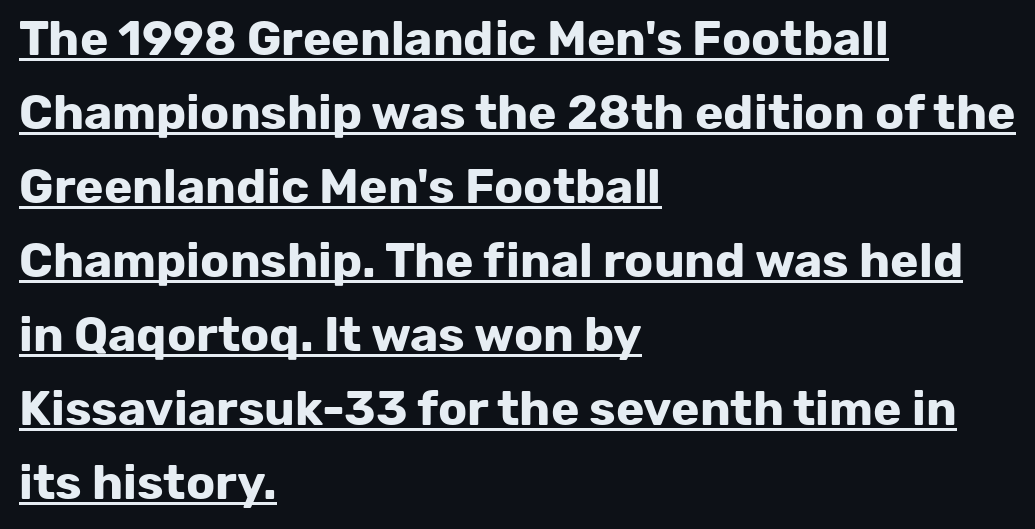
Q: Is the text bold? A: Yes.
Q: Is the text italic (slanted)? A: No, it is upright.
Q: Is the typeface a serif or a sans-serif typeface? A: Sans-serif.
Q: Is the text underlined? A: Yes.
Q: How is the paragraph aligned? A: Left-aligned.
Q: Is the spacing between letters normal or unusually wide? A: Normal.
Q: Is the spacing between lines tight, normal or loose? A: Normal.
Q: Width (condensed, normal, or wide)? A: Normal.
Q: Stroke contrast? A: Low.
Q: x-height? A: Medium.
Q: Monospaced? A: No.
